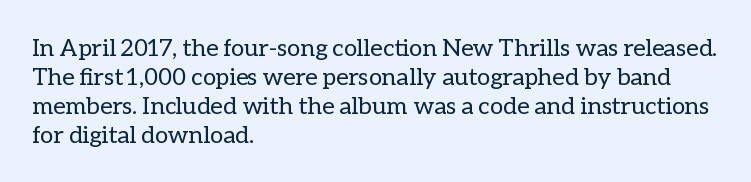
Q: Is the text bold? A: No.
Q: Is the text italic (slanted)? A: No, it is upright.
Q: Is the text underlined? A: No.
Q: How is the paragraph aligned? A: Left-aligned.
Q: Is the spacing between letters normal or unusually wide? A: Normal.
